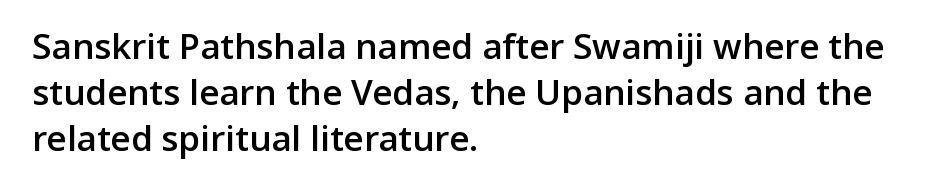
Q: Is the text bold? A: Semi-bold.
Q: Is the text italic (slanted)? A: No, it is upright.
Q: Is the typeface a serif or a sans-serif typeface? A: Sans-serif.
Q: Is the text underlined? A: No.
Q: How is the paragraph aligned? A: Left-aligned.
Q: Is the spacing between letters normal or unusually wide? A: Normal.
Q: Is the spacing between lines tight, normal or loose? A: Normal.
Q: Width (condensed, normal, or wide)? A: Normal.
Q: Stroke contrast? A: Low.
Q: x-height? A: Medium.
Q: Monospaced? A: No.
